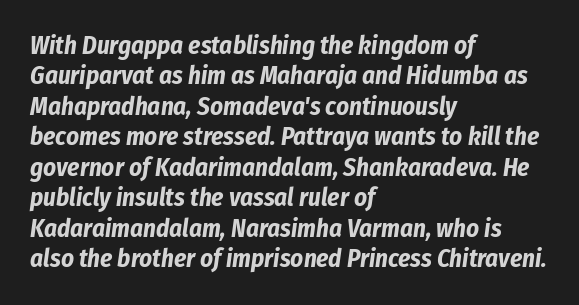
{"italic": "yes", "lean": "right", "slant_degrees": 8, "bold": "yes", "underline": "no", "align": "left", "line_spacing_ratio": 1.22, "letter_spacing": "normal", "letter_spacing_em": 0.0, "glyph_px": 25}
